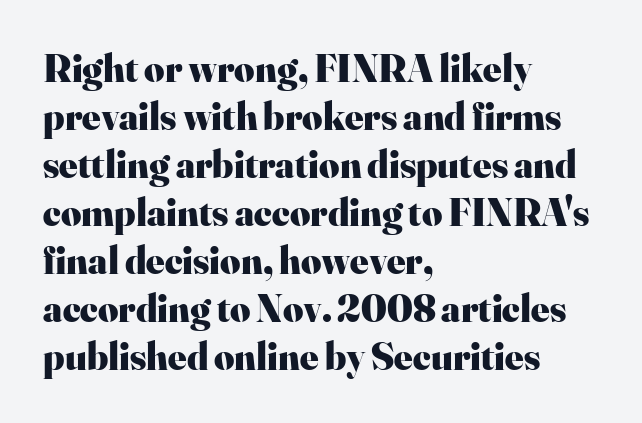
The image shows 39 px heavy serif type, upright; set left-aligned, line spacing 1.23x, normal letter spacing, not underlined; high stroke contrast and a small x-height.
